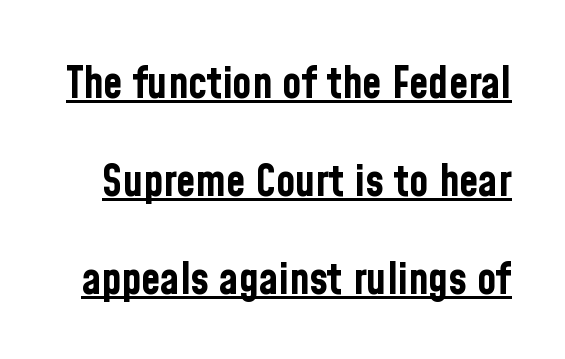
Vertical spacing — loose. No extra tracking has been applied to these lines. Nope, no serifs anywhere on these letters. Each letter keeps its own natural width here, so spacing adapts to shape. Typographic density is high because the face is bold.
